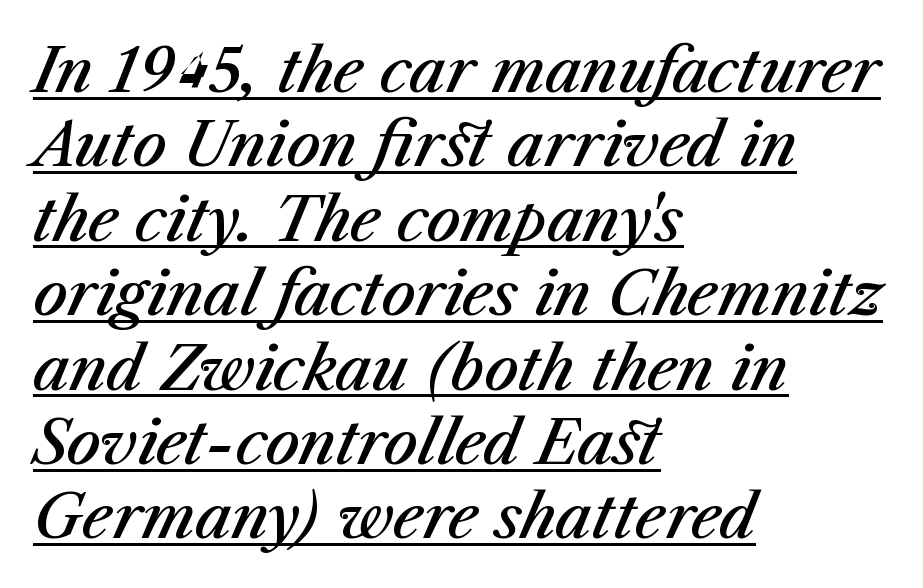
{"italic": "yes", "lean": "right", "slant_degrees": 23, "bold": "semi", "weight": "semibold", "width": "normal", "stroke_contrast": "medium", "x_height": "medium", "monospaced": "no", "underline": "yes", "align": "left", "line_spacing_ratio": 1.24, "letter_spacing": "normal", "letter_spacing_em": 0.0, "glyph_px": 60}
